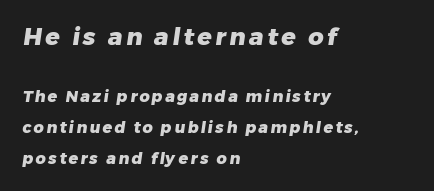
Lines of text with bare space underneath. Baseline-to-baseline distance is far greater than the letter height. Set as a true bold cut, around the 700 mark. The text block is weighted toward the left margin, trailing off unevenly rightward. In this sample the first text group is rendered at the bigger scale.
